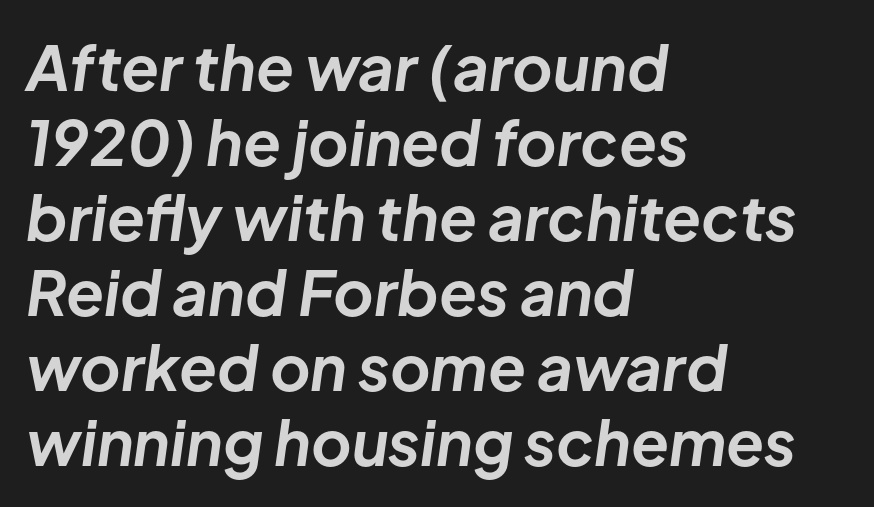
Q: Is the text bold? A: Yes.
Q: Is the text italic (slanted)? A: Yes, it leans right by about 8 degrees.
Q: Is the text underlined? A: No.
Q: How is the paragraph aligned? A: Left-aligned.
Q: Is the spacing between letters normal or unusually wide? A: Normal.
Q: Width (condensed, normal, or wide)? A: Normal.
Q: Stroke contrast? A: Low.
Q: x-height? A: Medium.
Q: Monospaced? A: No.
